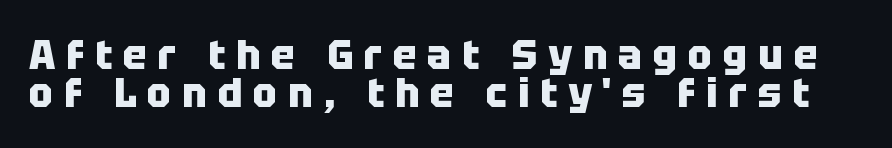
{"serif": "no", "italic": "no", "bold": "yes", "weight": "heavy", "width": "normal", "stroke_contrast": "low", "x_height": "large", "monospaced": "no", "underline": "no", "line_spacing": "tight", "line_spacing_ratio": 0.95, "letter_spacing": "wide", "letter_spacing_em": 0.27, "glyph_px": 40}
